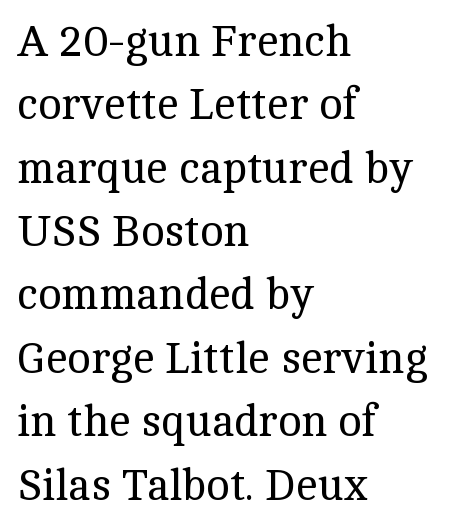
{"serif": "yes", "italic": "no", "bold": "no", "weight": "regular", "width": "normal", "x_height": "medium", "monospaced": "no", "underline": "no", "align": "left", "line_spacing": "normal", "line_spacing_ratio": 1.44, "letter_spacing": "normal", "letter_spacing_em": 0.0, "glyph_px": 44}
